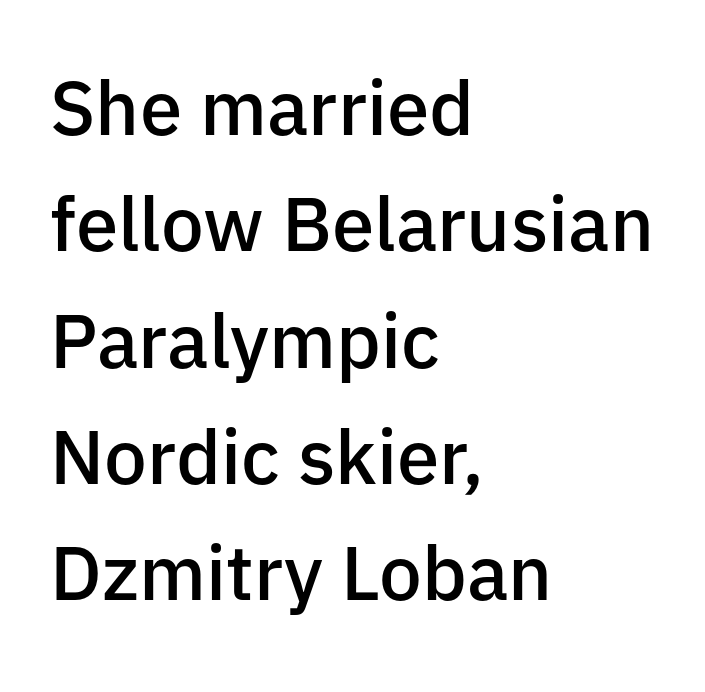
The image shows 76 px semibold sans-serif type, upright; set left-aligned, normal line spacing (1.53x), normal letter spacing, not underlined; low stroke contrast and a medium x-height.
